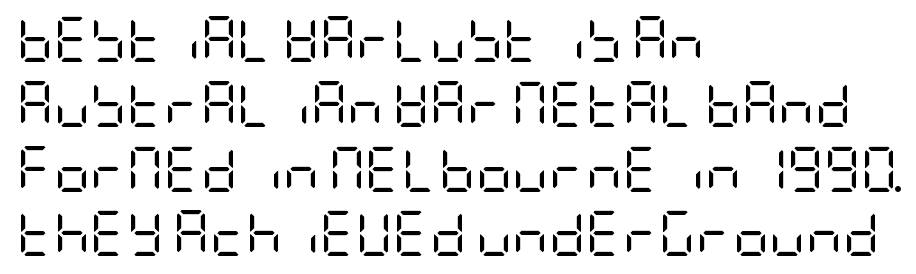
Q: Is the text bold? A: No.
Q: Is the text italic (slanted)? A: No, it is upright.
Q: Is the typeface a serif or a sans-serif typeface? A: Sans-serif.
Q: Is the text underlined? A: No.
Q: How is the paragraph aligned? A: Left-aligned.
Q: Is the spacing between letters normal or unusually wide? A: Normal.
Q: Is the spacing between lines tight, normal or loose? A: Normal.
Q: Width (condensed, normal, or wide)? A: Condensed.
Q: Stroke contrast? A: Low.
Q: x-height? A: Large.
